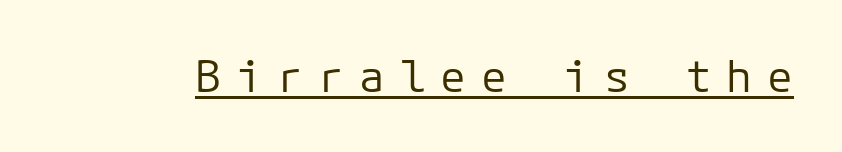
Each stroke keeps to a modest, everyday thickness or less. Note the uniform advance width — an 'i' takes as much space as an 'm'. Display-style spreading of the glyphs; the letterfit is very open. These lines are composed in type without serifs.
